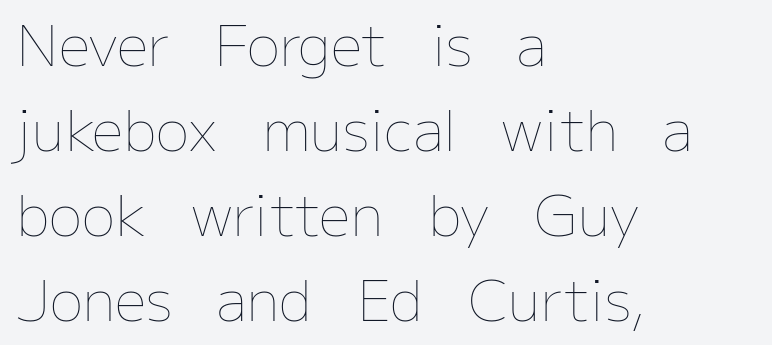
Q: Is the text bold? A: No.
Q: Is the text italic (slanted)? A: No, it is upright.
Q: Is the text underlined? A: No.
Q: How is the paragraph aligned? A: Left-aligned.
Q: Is the spacing between letters normal or unusually wide? A: Normal.
Q: Is the spacing between lines tight, normal or loose? A: Normal.
Q: Width (condensed, normal, or wide)? A: Normal.
Q: Stroke contrast? A: Low.
Q: x-height? A: Medium.
Q: Monospaced? A: No.
